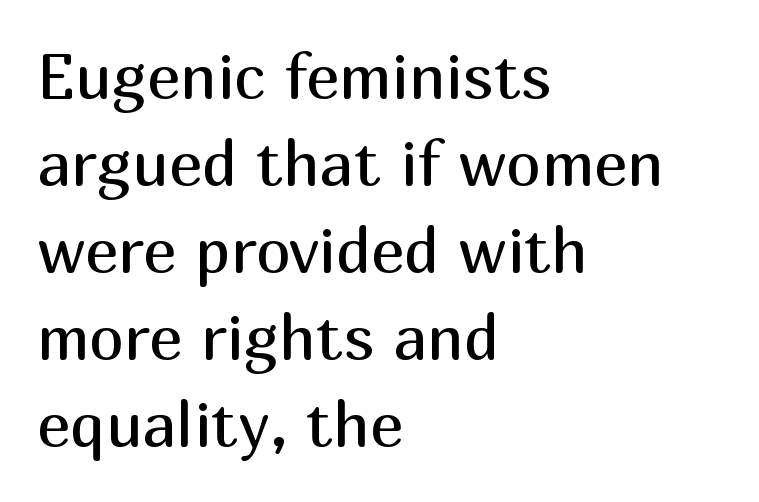
The ragged edge is on the right, which tells us the setting is flush left. Characters remain perfectly vertical along every line. This sample uses a sans-serif face. Tracking value appears to be zero — textbook default spacing. The typesetting does not lean heavy: it is not bold. Regular leading.
